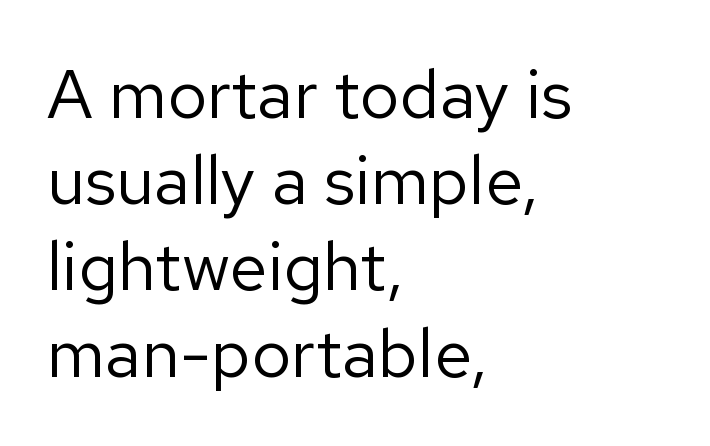
Q: Is the text bold? A: No.
Q: Is the text italic (slanted)? A: No, it is upright.
Q: Is the typeface a serif or a sans-serif typeface? A: Sans-serif.
Q: Is the text underlined? A: No.
Q: How is the paragraph aligned? A: Left-aligned.
Q: Is the spacing between letters normal or unusually wide? A: Normal.
Q: Is the spacing between lines tight, normal or loose? A: Normal.
Q: Width (condensed, normal, or wide)? A: Normal.
Q: Stroke contrast? A: Low.
Q: x-height? A: Medium.
Q: Monospaced? A: No.
